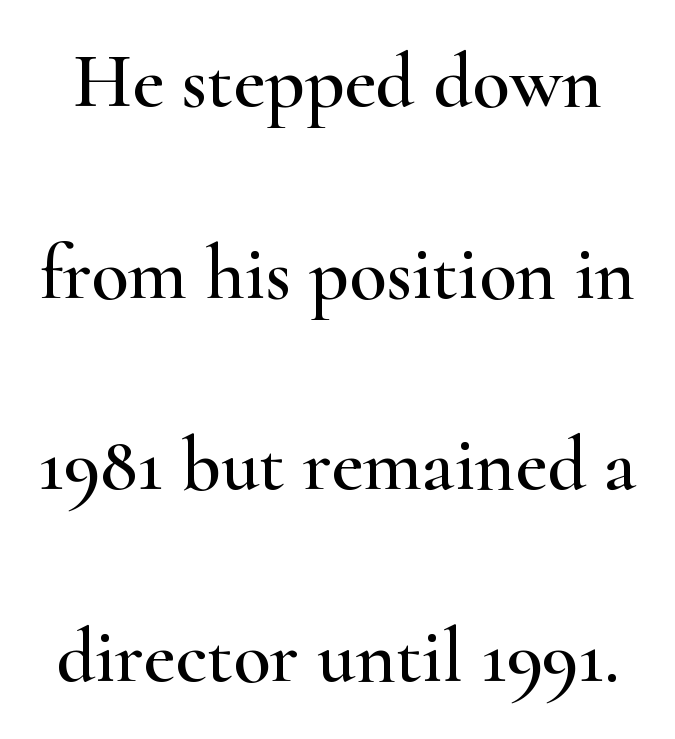
The image shows 77 px wide serif type, upright; set loose line spacing (2.49x), normal letter spacing, not underlined; high stroke contrast and a small x-height.
